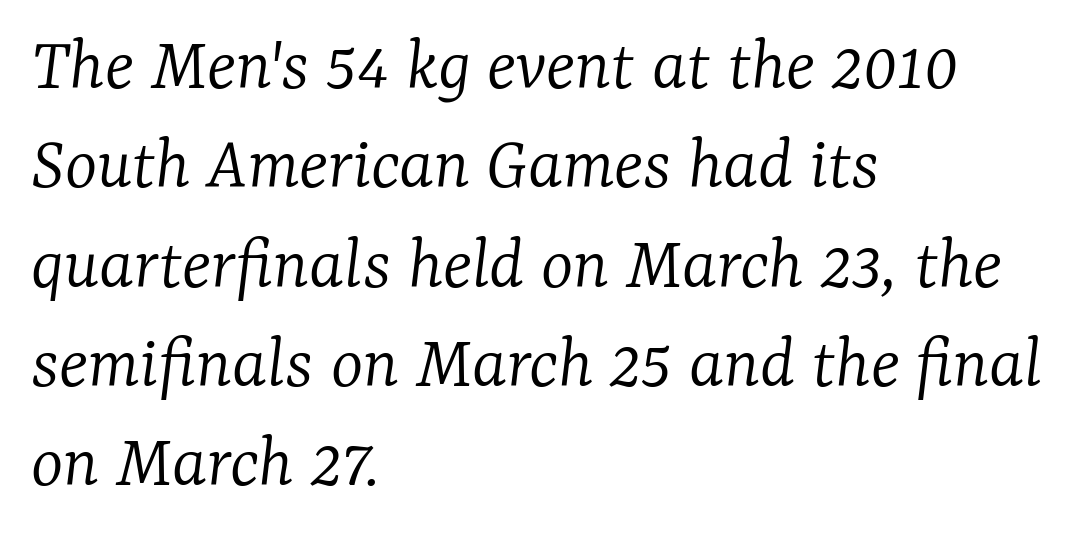
The image shows 77 px light serif type, italic (leaning right); set left-aligned, normal line spacing (1.29x), normal letter spacing, not underlined; low stroke contrast and a medium x-height.
